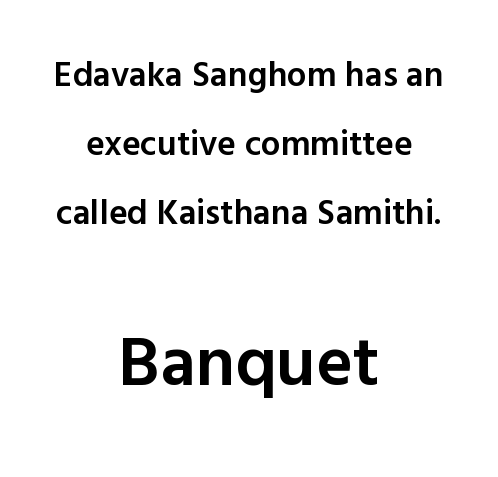
In this sample the second text group is rendered at the bigger scale. Italic: no, the glyphs are upright roman. Does the type have serifs? No, each stem ends abruptly. The rendering uses a semibold face; strokes are thickened but not to full bold. The horizontal fit of the characters is conventional and even.
